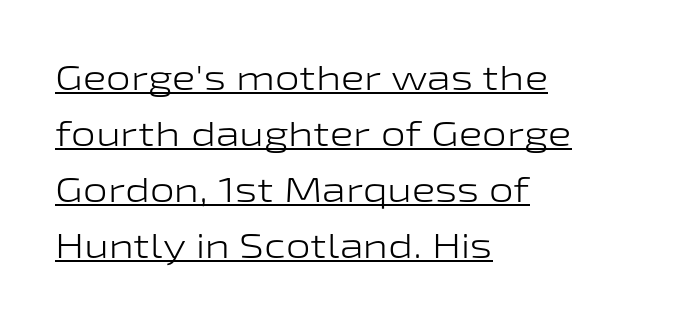
Q: Is the text bold? A: No.
Q: Is the text italic (slanted)? A: No, it is upright.
Q: Is the typeface a serif or a sans-serif typeface? A: Sans-serif.
Q: Is the text underlined? A: Yes.
Q: How is the paragraph aligned? A: Left-aligned.
Q: Is the spacing between letters normal or unusually wide? A: Normal.
Q: Is the spacing between lines tight, normal or loose? A: Normal.
Q: Width (condensed, normal, or wide)? A: Wide.
Q: Stroke contrast? A: Low.
Q: x-height? A: Medium.
Q: Monospaced? A: No.
